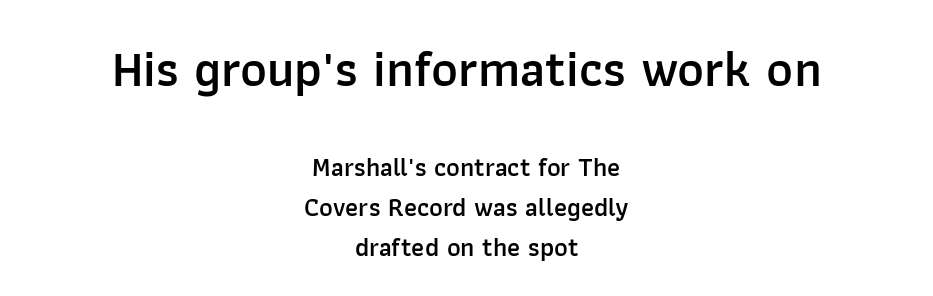
The gap between lines stays unmarked. The rendering uses a moderate line-height, typical for paragraphs. Glyph-to-glyph distance matches everyday printed text. The passage is arranged like a title page — every line centered.
